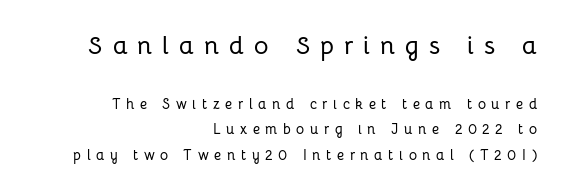
Q: Is the text italic (slanted)? A: No, it is upright.
Q: Is the text underlined? A: No.
Q: How is the paragraph aligned? A: Right-aligned.
Q: Is the spacing between letters normal or unusually wide? A: Unusually wide.
Q: Which block of text is set in a larger size, the first (top) or the second (bottom)? A: The first (top) one.
